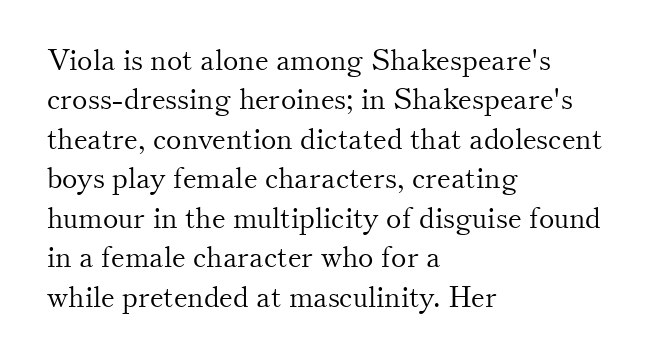
Q: Is the text bold? A: No.
Q: Is the text italic (slanted)? A: No, it is upright.
Q: Is the typeface a serif or a sans-serif typeface? A: Serif.
Q: Is the text underlined? A: No.
Q: How is the paragraph aligned? A: Left-aligned.
Q: Is the spacing between letters normal or unusually wide? A: Normal.
Q: Is the spacing between lines tight, normal or loose? A: Normal.
Q: Width (condensed, normal, or wide)? A: Normal.
Q: Stroke contrast? A: Medium.
Q: x-height? A: Small.
Q: Monospaced? A: No.
